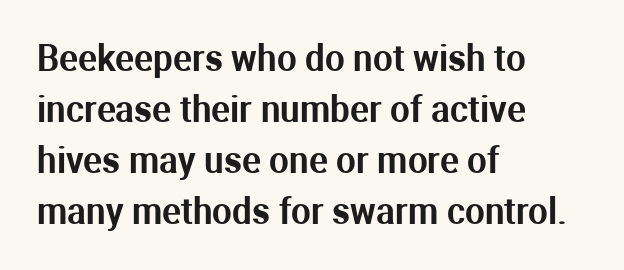
The image shows 35 px sans-serif type, upright; set left-aligned, normal line spacing (1.46x), normal letter spacing, not underlined; medium stroke contrast and a medium x-height.
